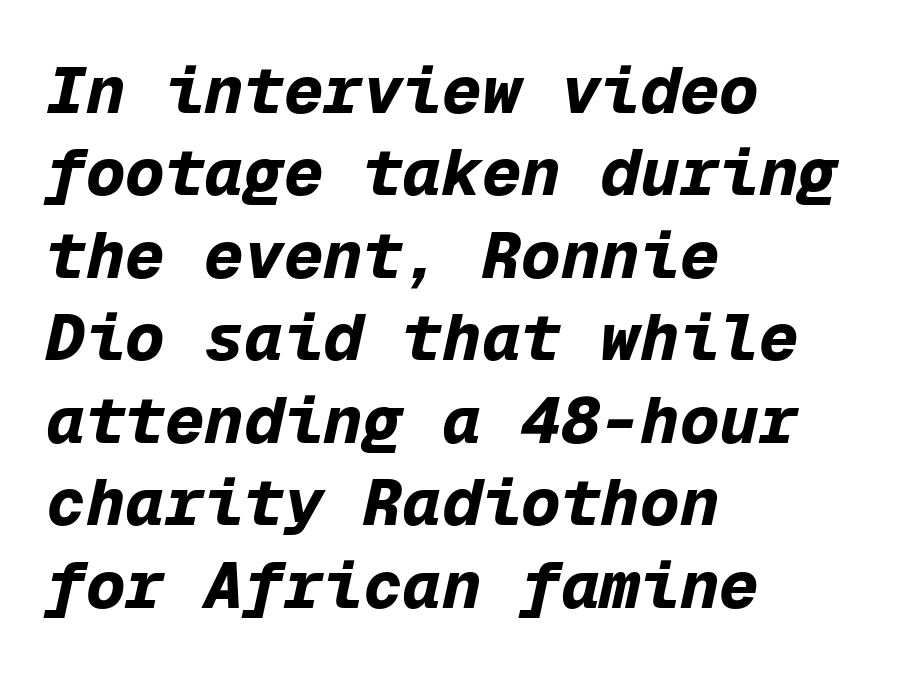
The image shows 66 px bold type, italic (leaning right), monospaced; set left-aligned, normal line spacing (1.25x), normal letter spacing, not underlined; low stroke contrast and a medium x-height.
